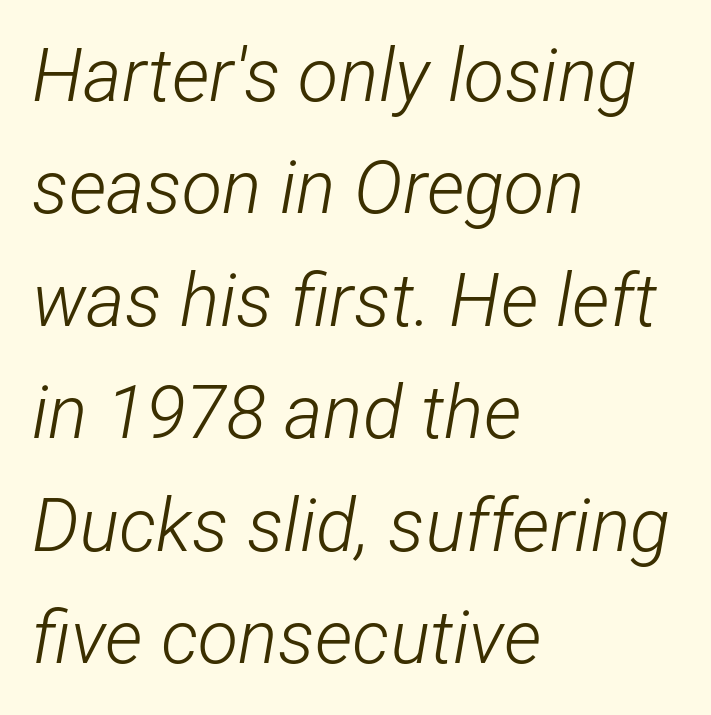
The image shows 74 px light, condensed type, italic (leaning right); set left-aligned, normal line spacing (1.52x), normal letter spacing, not underlined; low stroke contrast and a medium x-height.
